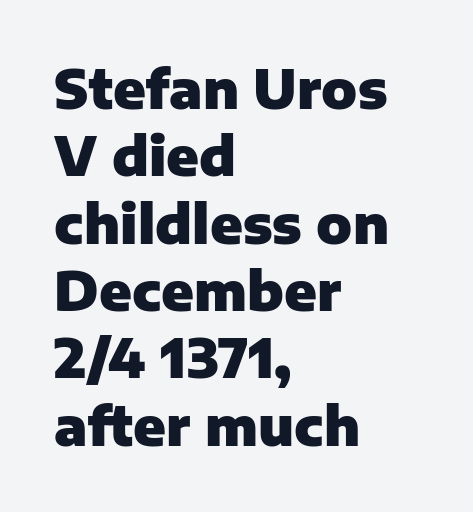
Q: Is the text bold? A: Yes.
Q: Is the text italic (slanted)? A: No, it is upright.
Q: Is the typeface a serif or a sans-serif typeface? A: Sans-serif.
Q: Is the text underlined? A: No.
Q: How is the paragraph aligned? A: Left-aligned.
Q: Is the spacing between letters normal or unusually wide? A: Normal.
Q: Is the spacing between lines tight, normal or loose? A: Normal.
Q: Width (condensed, normal, or wide)? A: Normal.
Q: Stroke contrast? A: Low.
Q: x-height? A: Medium.
Q: Monospaced? A: No.
